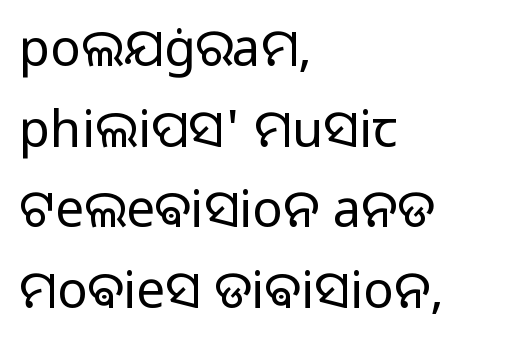
{"serif": "no", "italic": "no", "bold": "no", "weight": "regular", "width": "normal", "stroke_contrast": "low", "x_height": "medium", "monospaced": "no", "underline": "no", "align": "left", "line_spacing": "normal", "line_spacing_ratio": 1.58, "letter_spacing": "normal", "letter_spacing_em": 0.0, "glyph_px": 51}
